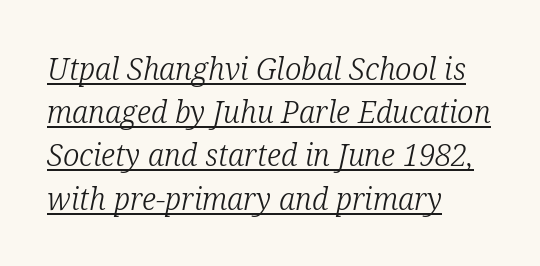
{"serif": "yes", "italic": "yes", "lean": "right", "slant_degrees": 12, "bold": "no", "weight": "light", "width": "normal", "stroke_contrast": "low", "x_height": "medium", "monospaced": "no", "underline": "yes", "align": "left", "line_spacing": "normal", "line_spacing_ratio": 1.44, "letter_spacing": "normal", "letter_spacing_em": 0.0, "glyph_px": 30}
